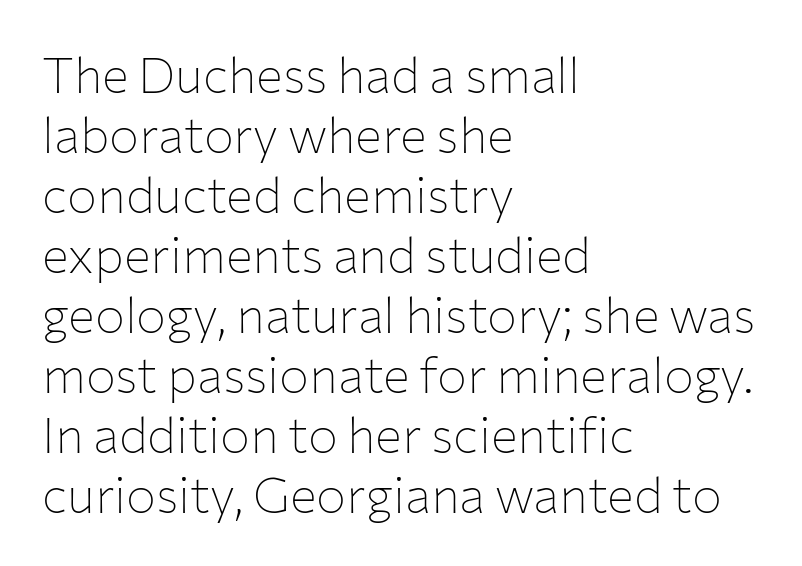
Q: Is the text bold? A: No.
Q: Is the text italic (slanted)? A: No, it is upright.
Q: Is the typeface a serif or a sans-serif typeface? A: Sans-serif.
Q: Is the text underlined? A: No.
Q: How is the paragraph aligned? A: Left-aligned.
Q: Is the spacing between letters normal or unusually wide? A: Normal.
Q: Width (condensed, normal, or wide)? A: Normal.
Q: Stroke contrast? A: Low.
Q: x-height? A: Medium.
Q: Monospaced? A: No.
